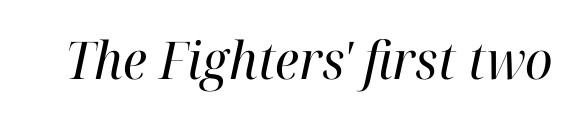
{"serif": "yes", "italic": "yes", "lean": "right", "slant_degrees": 12, "bold": "no", "weight": "regular", "width": "normal", "stroke_contrast": "high", "x_height": "medium", "monospaced": "no", "underline": "no", "letter_spacing": "normal", "letter_spacing_em": 0.0, "glyph_px": 52}
